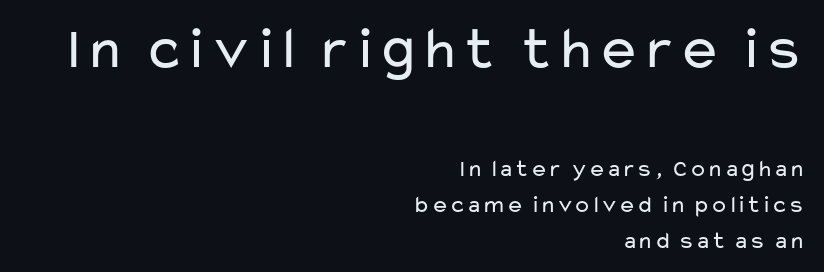
Q: Is the text bold? A: No.
Q: Is the text italic (slanted)? A: No, it is upright.
Q: Is the typeface a serif or a sans-serif typeface? A: Sans-serif.
Q: Is the text underlined? A: No.
Q: How is the paragraph aligned? A: Right-aligned.
Q: Is the spacing between letters normal or unusually wide? A: Normal.
Q: Is the spacing between lines tight, normal or loose? A: Normal.
Q: Which block of text is set in a larger size, the first (top) or the second (bottom)? A: The first (top) one.
Q: Width (condensed, normal, or wide)? A: Wide.
Q: Stroke contrast? A: Low.
Q: x-height? A: Medium.
Q: Monospaced? A: No.
